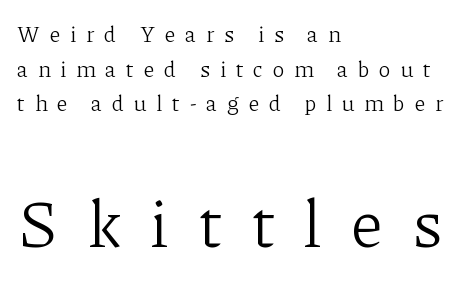
The composition opens small and finishes big. A typesetter would call this proportional, since set widths differ per character. The tracking jumps out immediately: characters are airy and widely separated. A serif font was chosen for this passage. Posture: upright roman. These lines sit exactly where default settings would place them.
